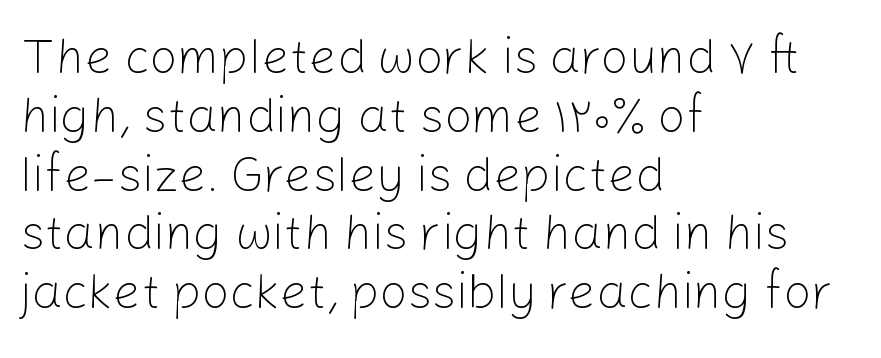
Q: Is the text bold? A: No.
Q: Is the text italic (slanted)? A: No, it is upright.
Q: Is the typeface a serif or a sans-serif typeface? A: Sans-serif.
Q: Is the text underlined? A: No.
Q: How is the paragraph aligned? A: Left-aligned.
Q: Is the spacing between letters normal or unusually wide? A: Normal.
Q: Width (condensed, normal, or wide)? A: Normal.
Q: Stroke contrast? A: Low.
Q: x-height? A: Medium.
Q: Monospaced? A: No.
